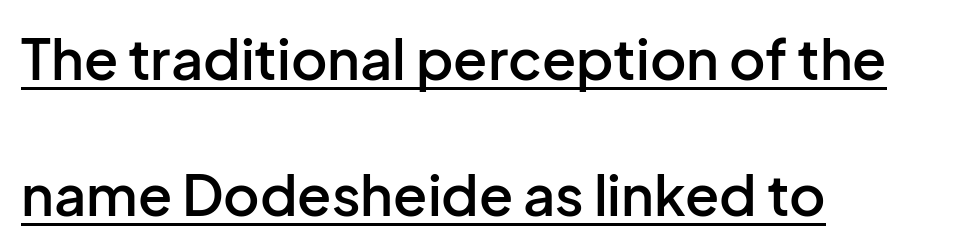
Q: Is the text bold? A: Semi-bold.
Q: Is the text italic (slanted)? A: No, it is upright.
Q: Is the typeface a serif or a sans-serif typeface? A: Sans-serif.
Q: Is the text underlined? A: Yes.
Q: How is the paragraph aligned? A: Left-aligned.
Q: Is the spacing between letters normal or unusually wide? A: Normal.
Q: Is the spacing between lines tight, normal or loose? A: Loose.
Q: Width (condensed, normal, or wide)? A: Normal.
Q: Stroke contrast? A: Low.
Q: x-height? A: Medium.
Q: Monospaced? A: No.
